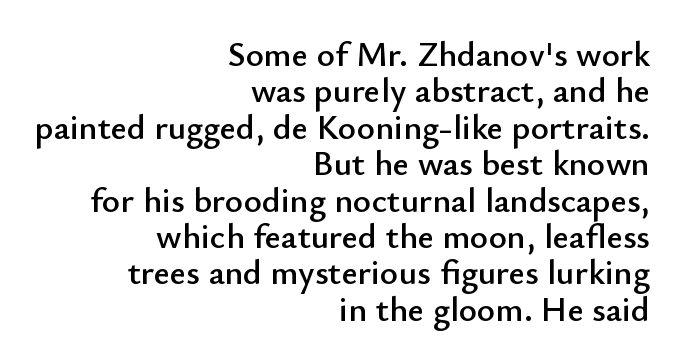
{"serif": "no", "italic": "no", "width": "normal", "stroke_contrast": "low", "x_height": "small", "monospaced": "no", "underline": "no", "align": "right", "line_spacing": "tight", "line_spacing_ratio": 1.04, "letter_spacing": "normal", "letter_spacing_em": 0.0, "glyph_px": 35}
